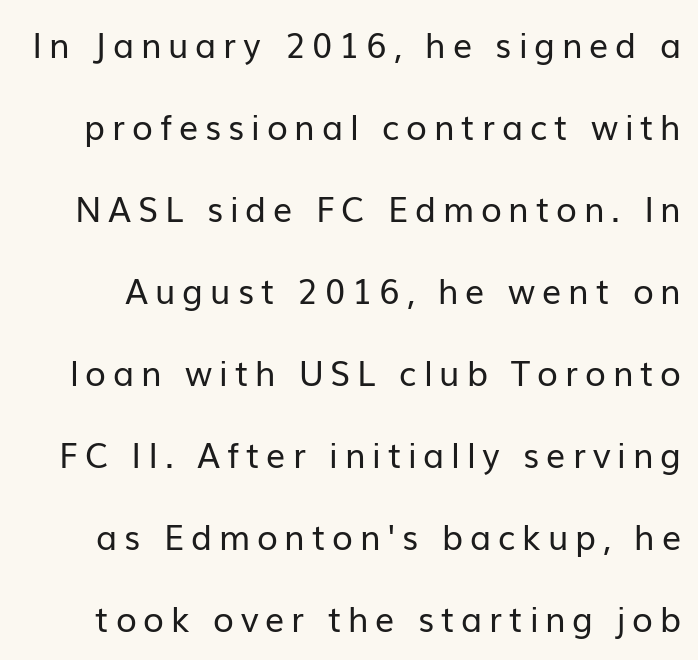
Q: Is the text bold? A: No.
Q: Is the text italic (slanted)? A: No, it is upright.
Q: Is the typeface a serif or a sans-serif typeface? A: Sans-serif.
Q: Is the text underlined? A: No.
Q: Is the spacing between letters normal or unusually wide? A: Unusually wide.
Q: Is the spacing between lines tight, normal or loose? A: Loose.
Q: Width (condensed, normal, or wide)? A: Normal.
Q: Stroke contrast? A: Low.
Q: x-height? A: Medium.
Q: Monospaced? A: No.
